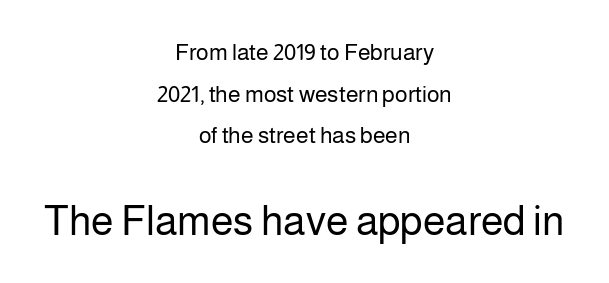
Q: Is the text bold? A: No.
Q: Is the text italic (slanted)? A: No, it is upright.
Q: Is the typeface a serif or a sans-serif typeface? A: Sans-serif.
Q: Is the text underlined? A: No.
Q: How is the paragraph aligned? A: Centered.
Q: Is the spacing between letters normal or unusually wide? A: Normal.
Q: Which block of text is set in a larger size, the first (top) or the second (bottom)? A: The second (bottom) one.
Q: Width (condensed, normal, or wide)? A: Normal.
Q: Stroke contrast? A: Low.
Q: x-height? A: Medium.
Q: Monospaced? A: No.
